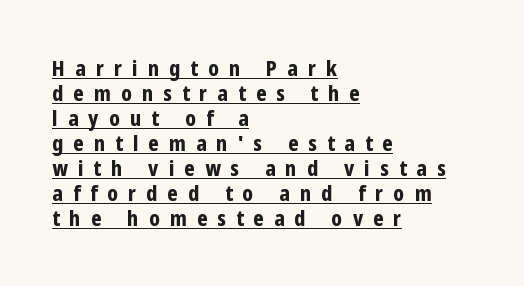
Underlining? Definitely there. Short and long lines alike share a common starting point at left. Very little white space separates one row of letters from the next. Upright lettering throughout. This sample uses expanded letter spacing, leaving extra air between glyphs.
